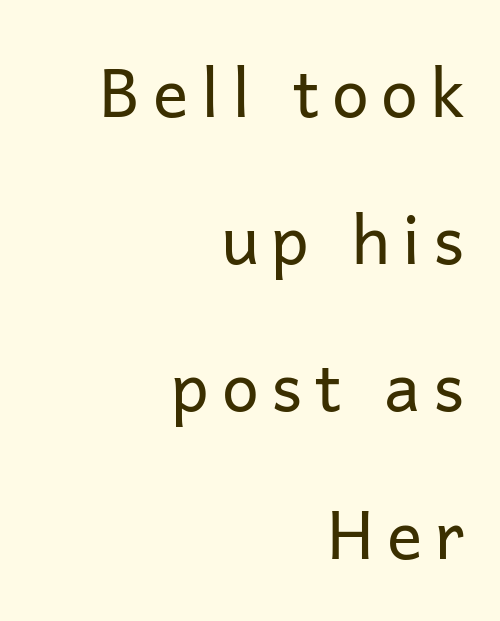
Q: Is the text bold? A: No.
Q: Is the text italic (slanted)? A: No, it is upright.
Q: Is the typeface a serif or a sans-serif typeface? A: Sans-serif.
Q: Is the text underlined? A: No.
Q: How is the paragraph aligned? A: Right-aligned.
Q: Is the spacing between lines tight, normal or loose? A: Loose.
Q: Width (condensed, normal, or wide)? A: Normal.
Q: Stroke contrast? A: Low.
Q: x-height? A: Medium.
Q: Monospaced? A: No.
